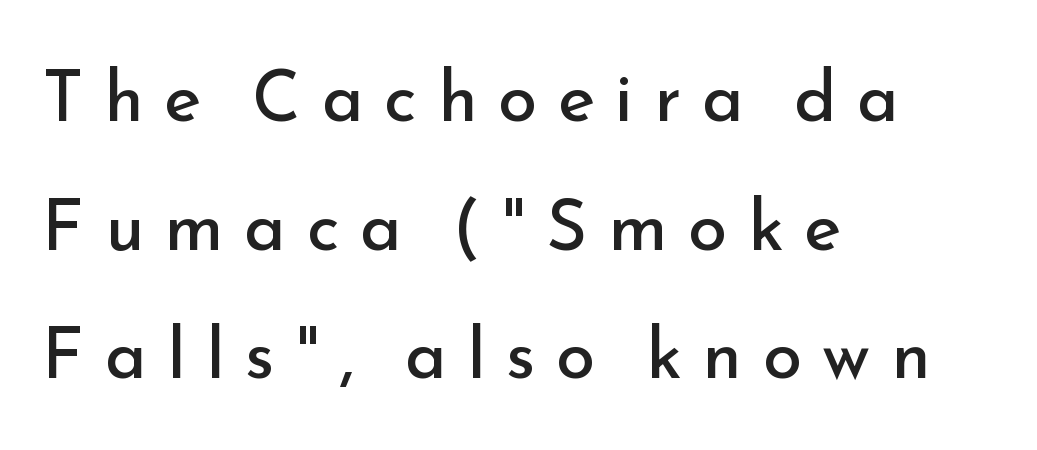
The paragraph has a hard left edge and a soft right edge. Serif or sans? Sans — the stroke terminals are bare. The space beneath each line is pristine and unruled. The letters stand upright; this is a roman face. The letters are spread apart with noticeably loose tracking.
